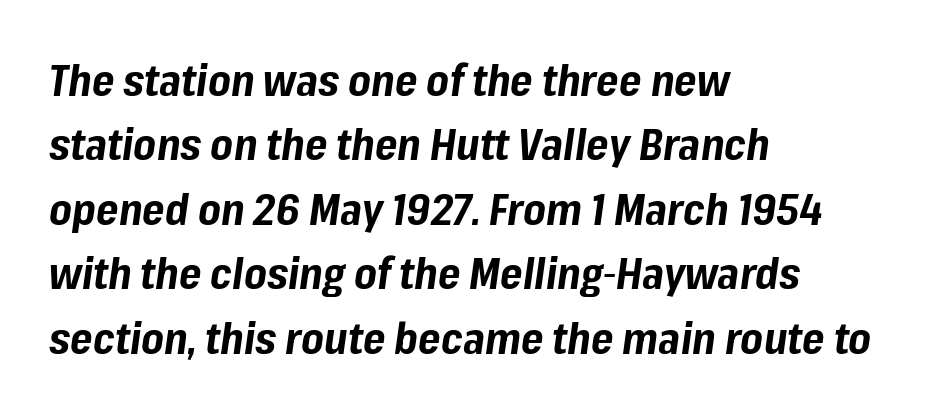
The image shows 43 px bold type, italic (leaning right); set left-aligned, normal line spacing (1.5x), normal letter spacing, not underlined; low stroke contrast and a medium x-height.
